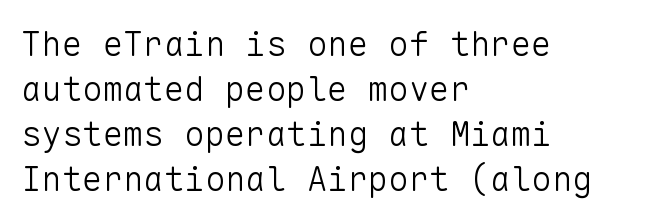
Q: Is the text bold? A: No.
Q: Is the text italic (slanted)? A: No, it is upright.
Q: Is the typeface a serif or a sans-serif typeface? A: Sans-serif.
Q: Is the text underlined? A: No.
Q: How is the paragraph aligned? A: Left-aligned.
Q: Is the spacing between letters normal or unusually wide? A: Normal.
Q: Is the spacing between lines tight, normal or loose? A: Normal.
Q: Width (condensed, normal, or wide)? A: Normal.
Q: Stroke contrast? A: Low.
Q: x-height? A: Medium.
Q: Monospaced? A: Yes.
